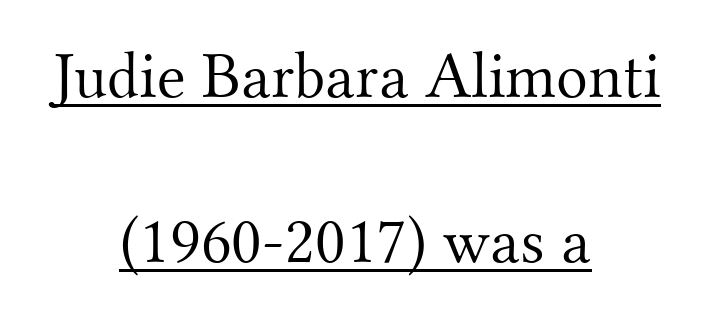
{"serif": "yes", "italic": "no", "bold": "no", "weight": "light", "width": "normal", "stroke_contrast": "medium", "x_height": "small", "monospaced": "no", "underline": "yes", "align": "center", "line_spacing": "loose", "line_spacing_ratio": 2.5, "letter_spacing": "normal", "letter_spacing_em": 0.0, "glyph_px": 66}
